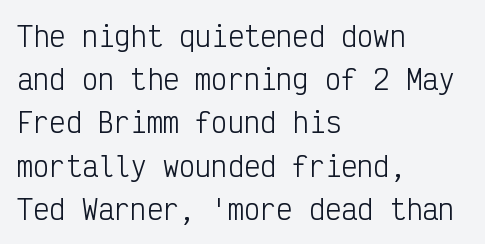
{"italic": "no", "bold": "no", "underline": "no", "align": "left", "line_spacing": "normal", "line_spacing_ratio": 1.6, "letter_spacing": "normal", "letter_spacing_em": 0.0, "glyph_px": 27}
